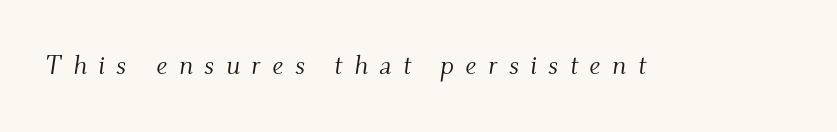
{"italic": "yes", "lean": "right", "slant_degrees": 9, "bold": "no", "underline": "no", "letter_spacing": "wide", "letter_spacing_em": 0.42, "glyph_px": 27}
